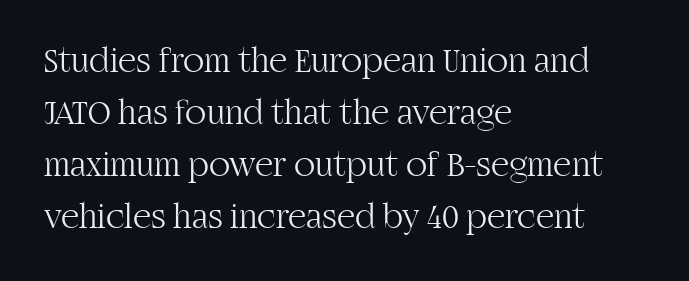
Q: Is the text bold? A: No.
Q: Is the text italic (slanted)? A: No, it is upright.
Q: Is the typeface a serif or a sans-serif typeface? A: Serif.
Q: Is the text underlined? A: No.
Q: How is the paragraph aligned? A: Left-aligned.
Q: Is the spacing between letters normal or unusually wide? A: Normal.
Q: Is the spacing between lines tight, normal or loose? A: Normal.
Q: Width (condensed, normal, or wide)? A: Normal.
Q: Stroke contrast? A: High.
Q: x-height? A: Large.
Q: Monospaced? A: No.
